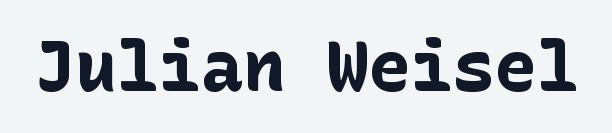
Q: Is the text bold? A: Yes.
Q: Is the text italic (slanted)? A: No, it is upright.
Q: Is the typeface a serif or a sans-serif typeface? A: Sans-serif.
Q: Is the text underlined? A: No.
Q: Is the spacing between letters normal or unusually wide? A: Normal.
Q: Width (condensed, normal, or wide)? A: Normal.
Q: Stroke contrast? A: Low.
Q: x-height? A: Medium.
